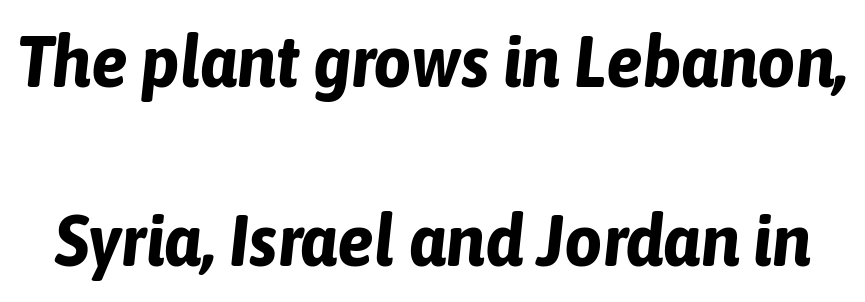
The image shows 74 px bold, condensed type, italic (leaning right); set loose line spacing (2.42x), normal letter spacing, not underlined; low stroke contrast and a medium x-height.
